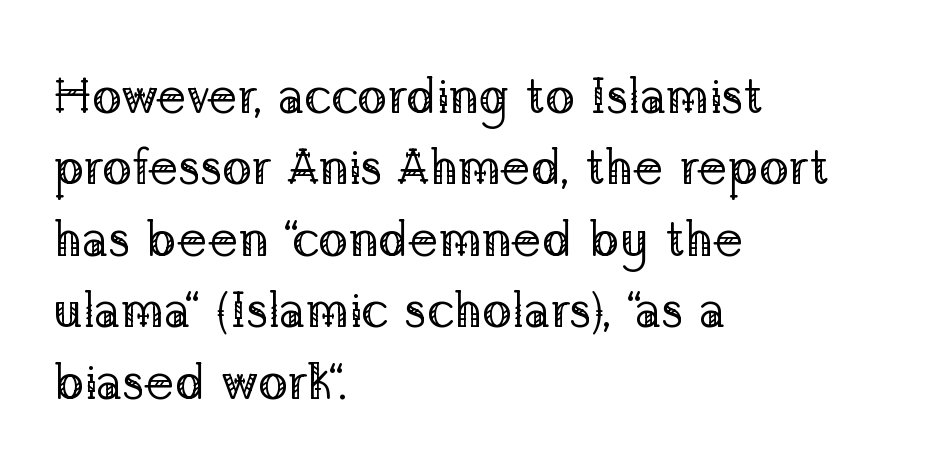
Each row of text sits above clean, open space. There is no visible air inserted between adjacent glyphs. One-word summary of the alignment: left. This is serif lettering, the kind often seen in printed books.
